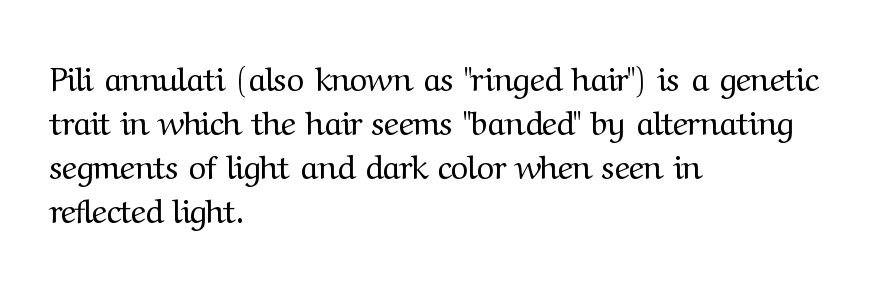
Designer's note — italics off, roman on. The rendering uses a moderate line-height, typical for paragraphs. Type style note: has serifs. The weight tops out at a normal text grade. The letterforms sit shoulder to shoulder at normal distance.
